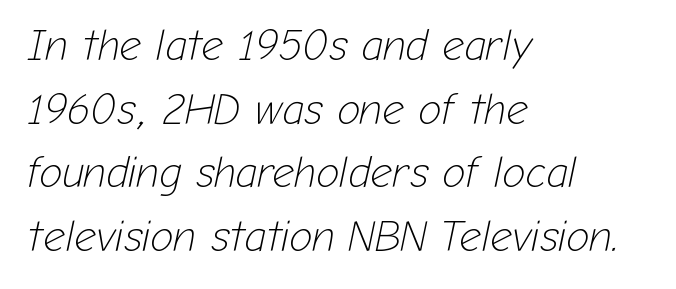
A typesetter would mark this as italic. No extra ink here — the face is not bold. The tracking reads as untouched default to a designer's eye. Teacher's note: observe the even left margin — that is flush-left alignment.
